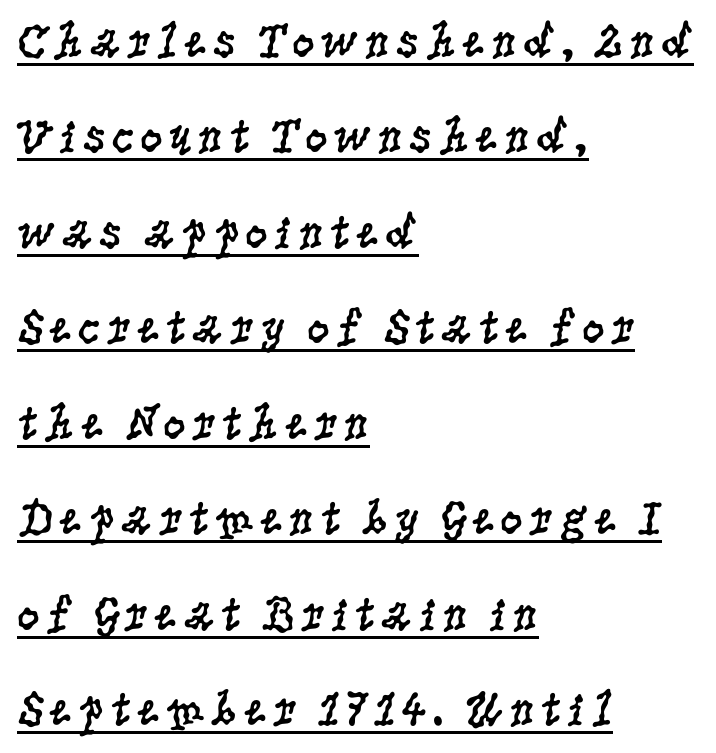
The typesetter has applied underlining to the passage shown. Note the varied advance widths — an 'i' is clearly narrower than an 'm'. The designer dialed line spacing up above the default. Compared with a typical body face, this is equally light or lighter still. Compared with a centered layout, this one pins lines to the left instead.
